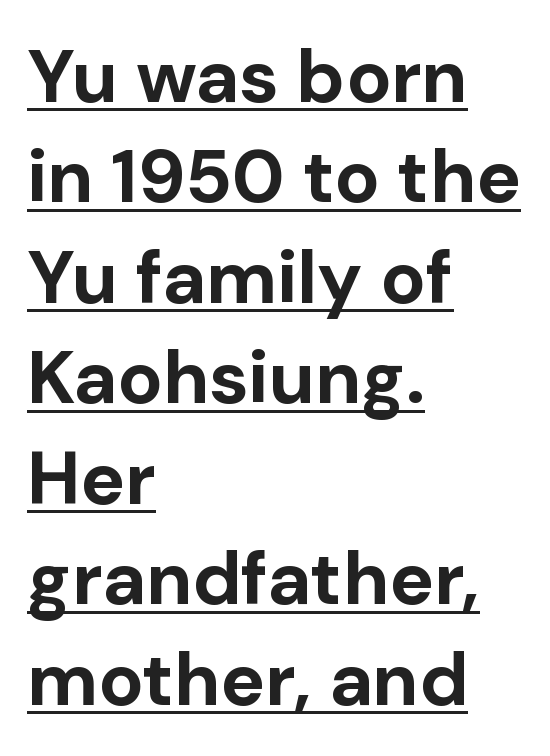
Weight check: bold — yes, fully. Horizontally, the lines are justified to the leading edge only. Default kerning and tracking; the words read as compact shapes. In terms of posture, this sample is upright. The rendering uses natural spacing where letterforms have individual widths. The lettering is marked with a stroke running underneath it.
